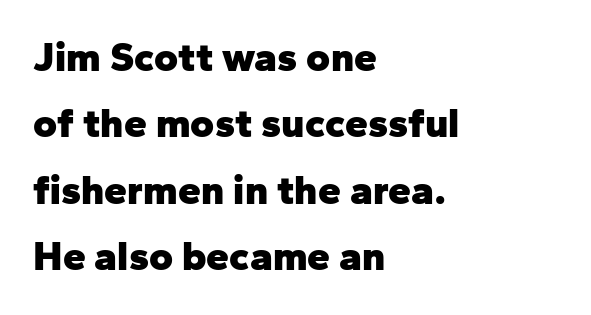
{"serif": "no", "italic": "no", "bold": "yes", "weight": "heavy", "width": "normal", "stroke_contrast": "low", "x_height": "medium", "monospaced": "no", "underline": "no", "align": "left", "line_spacing": "normal", "line_spacing_ratio": 1.62, "letter_spacing": "normal", "letter_spacing_em": 0.0, "glyph_px": 41}
